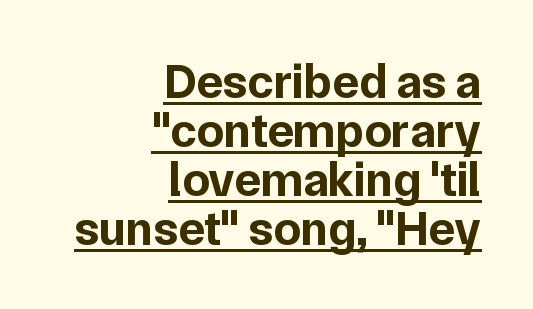
Q: Is the text bold? A: Yes.
Q: Is the text italic (slanted)? A: No, it is upright.
Q: Is the typeface a serif or a sans-serif typeface? A: Sans-serif.
Q: Is the text underlined? A: Yes.
Q: How is the paragraph aligned? A: Right-aligned.
Q: Is the spacing between letters normal or unusually wide? A: Normal.
Q: Is the spacing between lines tight, normal or loose? A: Tight.
Q: Width (condensed, normal, or wide)? A: Normal.
Q: Stroke contrast? A: Low.
Q: x-height? A: Medium.
Q: Monospaced? A: No.
